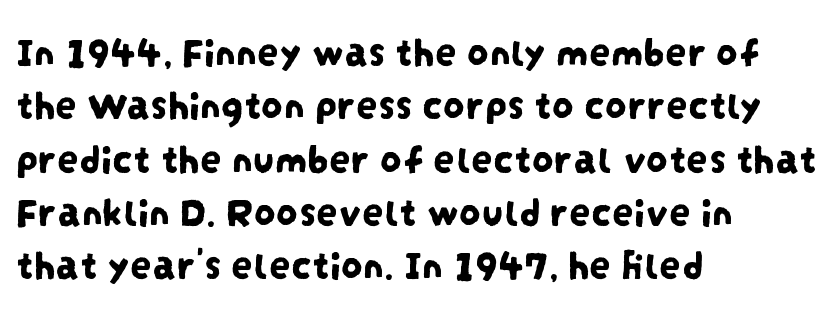
The image shows 43 px condensed sans-serif type; set left-aligned, line spacing 1.24x, normal letter spacing, not underlined; low stroke contrast and a large x-height.
